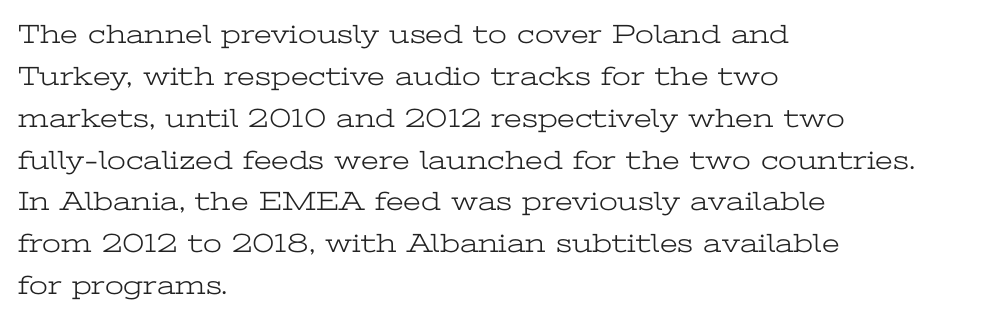
The image shows 27 px text type, upright; set left-aligned, normal line spacing (1.55x), normal letter spacing, not underlined.
